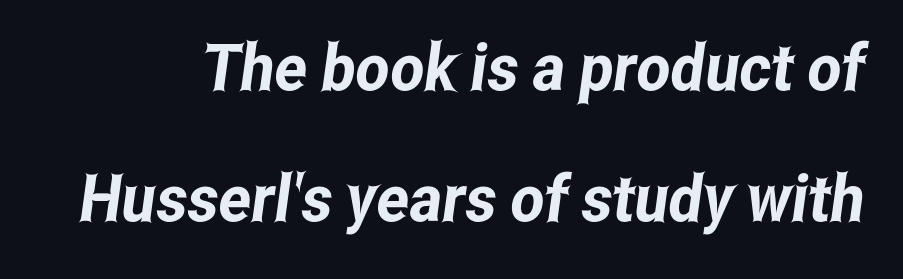
You could fit nearly another row in the gap between these rows. Is this a fixed-width face? No — the glyphs have proportional, varying widths. These lines keep a tight, regular rhythm from letter to letter. I'd call this a sans setting — the letters go barefoot. Check the space under the baseline: it is left empty.
